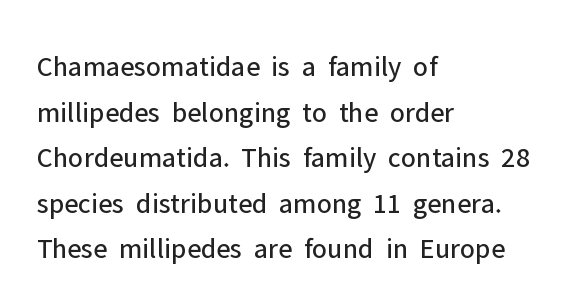
Q: Is the text bold? A: No.
Q: Is the text italic (slanted)? A: No, it is upright.
Q: Is the typeface a serif or a sans-serif typeface? A: Sans-serif.
Q: Is the text underlined? A: No.
Q: How is the paragraph aligned? A: Left-aligned.
Q: Is the spacing between letters normal or unusually wide? A: Normal.
Q: Is the spacing between lines tight, normal or loose? A: Normal.
Q: Width (condensed, normal, or wide)? A: Normal.
Q: Stroke contrast? A: Low.
Q: x-height? A: Medium.
Q: Monospaced? A: No.
